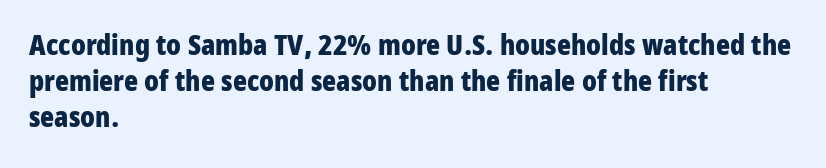
{"serif": "no", "italic": "no", "bold": "yes", "weight": "bold", "width": "condensed", "stroke_contrast": "low", "x_height": "medium", "monospaced": "no", "underline": "no", "align": "left", "line_spacing_ratio": 1.24, "letter_spacing": "normal", "letter_spacing_em": 0.0, "glyph_px": 29}
